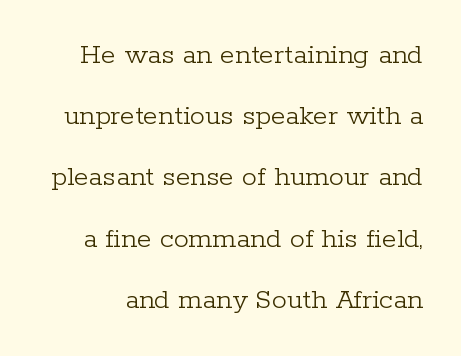
The image shows 30 px light serif type, upright; set loose line spacing (2.04x), normal letter spacing, not underlined; low stroke contrast and a medium x-height.
